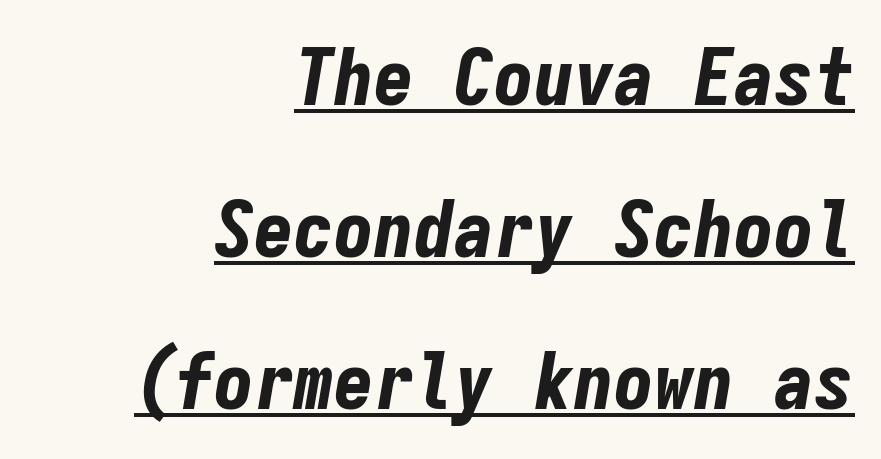
{"italic": "yes", "lean": "right", "slant_degrees": 9, "bold": "yes", "weight": "bold", "width": "condensed", "stroke_contrast": "low", "x_height": "medium", "monospaced": "yes", "underline": "yes", "align": "right", "line_spacing": "loose", "line_spacing_ratio": 1.9, "letter_spacing": "normal", "letter_spacing_em": 0.0, "glyph_px": 80}
